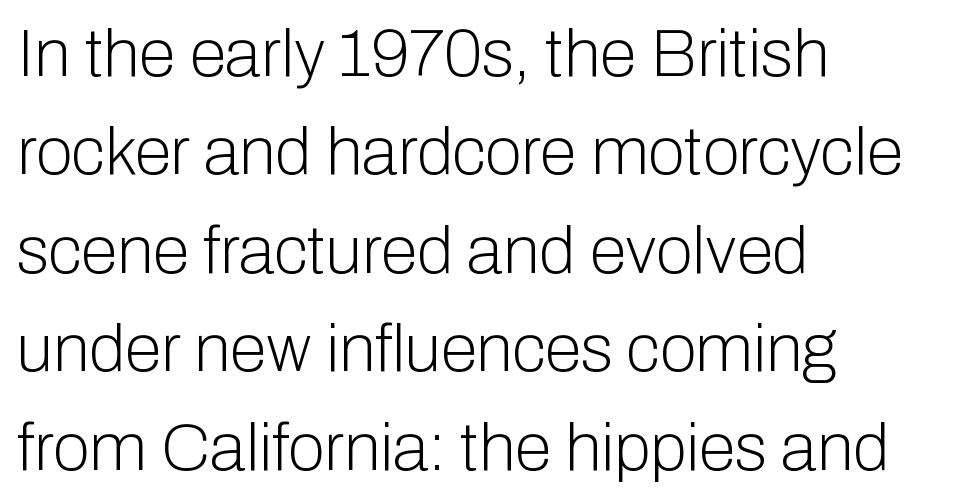
The image shows 67 px light sans-serif type, upright; set left-aligned, normal line spacing (1.47x), normal letter spacing, not underlined; low stroke contrast and a medium x-height.
